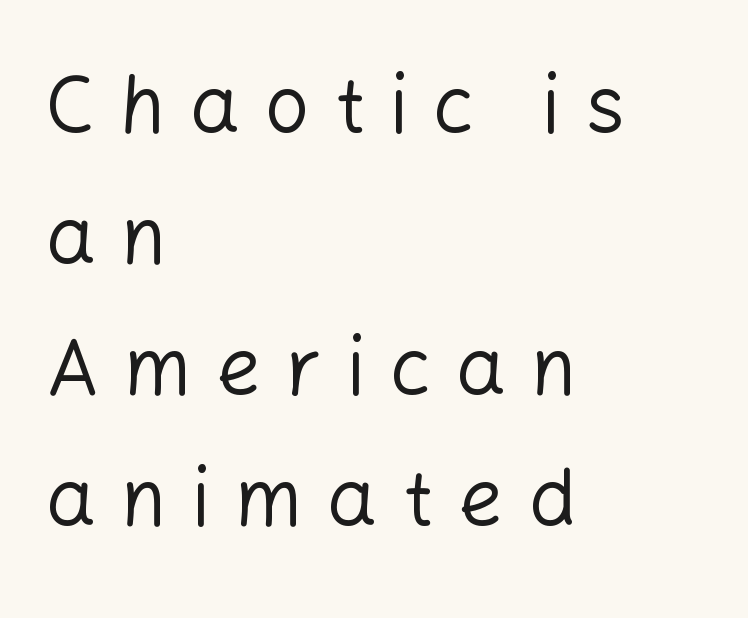
The image shows 79 px regular-weight sans-serif type, upright; set left-aligned, normal line spacing (1.66x), unusually wide letter spacing (+0.31 em), not underlined; low stroke contrast and a medium x-height.
